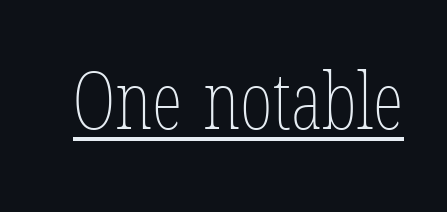
This is not heavy type; no bold has been used. Spacing verdict: proportional, widths tailored to each character. A baseline rule has been typeset under these characters. Honestly, the letter spacing is just normal — you wouldn't notice it.
